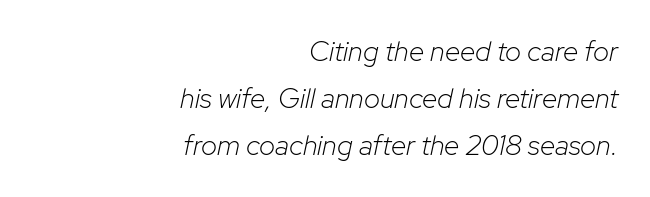
Q: Is the text bold? A: No.
Q: Is the text italic (slanted)? A: Yes, it leans right by about 12 degrees.
Q: Is the text underlined? A: No.
Q: How is the paragraph aligned? A: Right-aligned.
Q: Is the spacing between letters normal or unusually wide? A: Normal.
Q: Is the spacing between lines tight, normal or loose? A: Normal.
Q: Width (condensed, normal, or wide)? A: Normal.
Q: Stroke contrast? A: Low.
Q: x-height? A: Medium.
Q: Monospaced? A: No.
